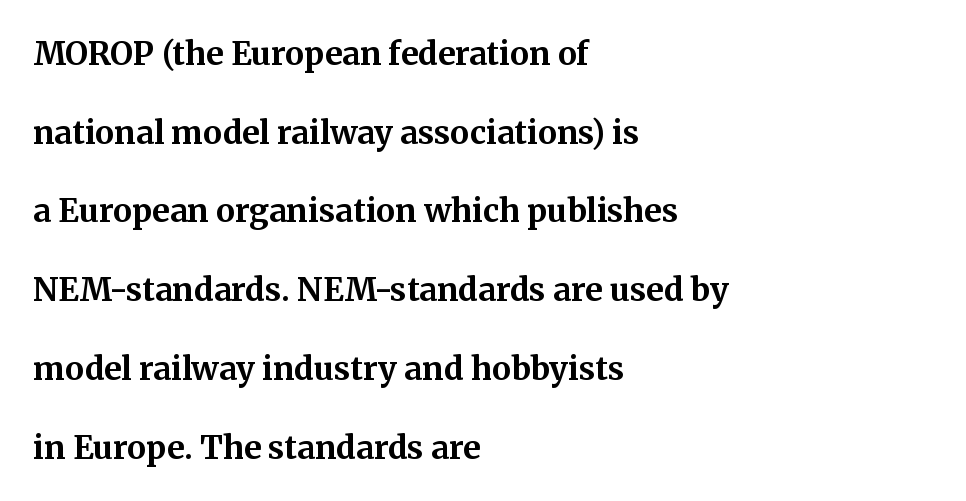
The image shows 32 px bold serif type, upright; set left-aligned, loose line spacing (2.46x), normal letter spacing, not underlined; medium stroke contrast and a medium x-height.
